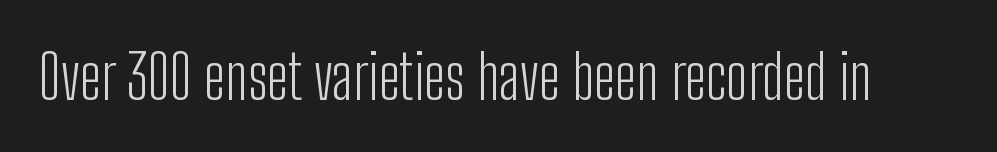
{"serif": "no", "italic": "no", "bold": "no", "weight": "light", "width": "condensed", "stroke_contrast": "low", "x_height": "medium", "monospaced": "no", "underline": "no", "letter_spacing": "normal", "letter_spacing_em": 0.0, "glyph_px": 61}
